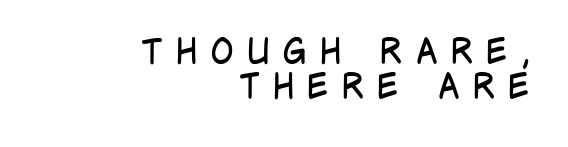
Italic: no, the glyphs are upright roman. No chunkiness to these letters — they're not bold. Only glyphs here, with clear space below each row. Classification — sans serif. Display-style spreading of the glyphs; the letterfit is very open.
